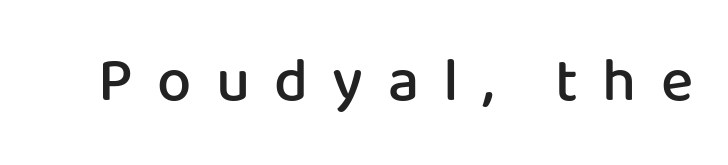
Q: Is the text bold? A: Semi-bold.
Q: Is the text italic (slanted)? A: No, it is upright.
Q: Is the typeface a serif or a sans-serif typeface? A: Sans-serif.
Q: Is the text underlined? A: No.
Q: Is the spacing between letters normal or unusually wide? A: Unusually wide.
Q: Width (condensed, normal, or wide)? A: Normal.
Q: Stroke contrast? A: Low.
Q: x-height? A: Medium.
Q: Monospaced? A: No.
